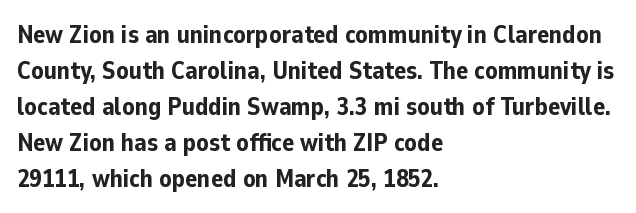
Q: Is the text bold? A: Yes.
Q: Is the text italic (slanted)? A: No, it is upright.
Q: Is the text underlined? A: No.
Q: How is the paragraph aligned? A: Left-aligned.
Q: Is the spacing between letters normal or unusually wide? A: Normal.
Q: Is the spacing between lines tight, normal or loose? A: Normal.
